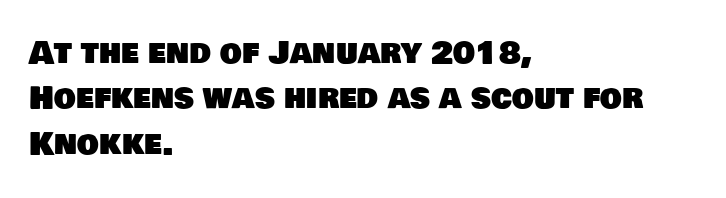
Horizontal bands of white between lines are of average thickness. The space beneath each line is pristine and unruled. You could not count columns in this text — the font is proportionally spaced. The rendering shows plain stroke endings on the letterforms — a sans-serif design. No extra tracking has been applied to these lines.
